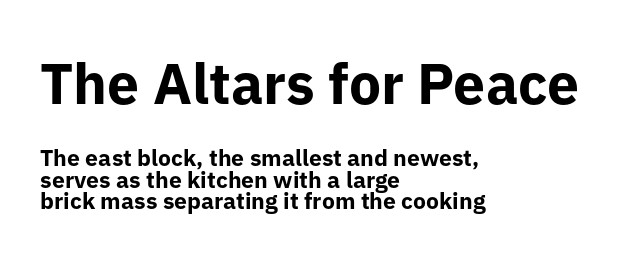
{"serif": "no", "italic": "no", "bold": "yes", "weight": "bold", "width": "normal", "stroke_contrast": "low", "x_height": "medium", "monospaced": "no", "underline": "no", "align": "left", "line_spacing": "tight", "line_spacing_ratio": 0.95, "letter_spacing": "normal", "letter_spacing_em": 0.0, "larger_block": "first", "size_ratio": 2.48, "glyph_px": 57}
